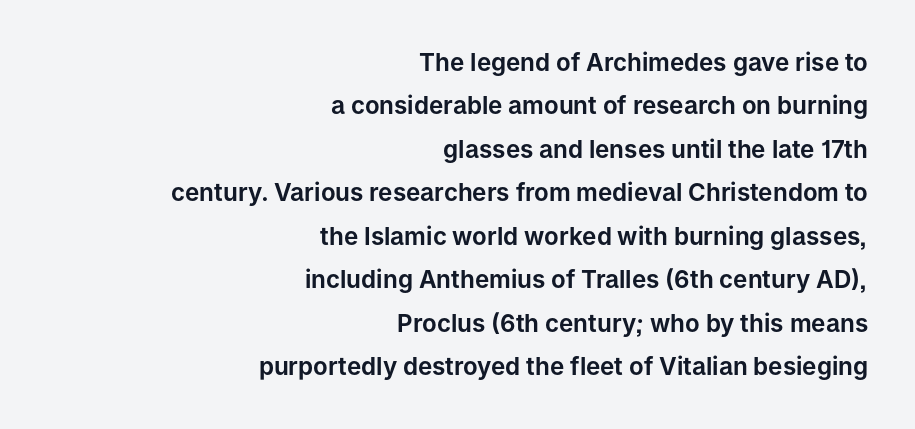
Q: Is the text italic (slanted)? A: No, it is upright.
Q: Is the text underlined? A: No.
Q: How is the paragraph aligned? A: Right-aligned.
Q: Is the spacing between letters normal or unusually wide? A: Normal.
